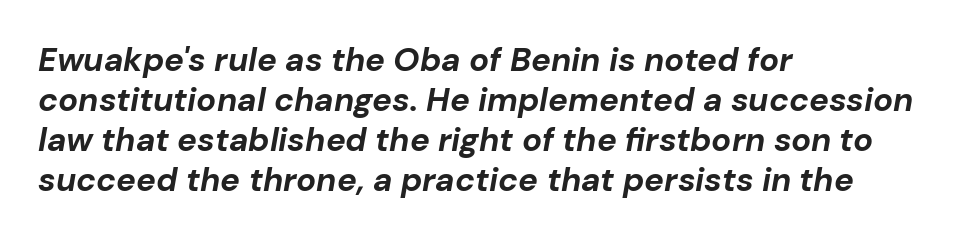
Q: Is the text bold? A: Yes.
Q: Is the text italic (slanted)? A: Yes, it leans right by about 10 degrees.
Q: Is the text underlined? A: No.
Q: How is the paragraph aligned? A: Left-aligned.
Q: Is the spacing between letters normal or unusually wide? A: Normal.
Q: Width (condensed, normal, or wide)? A: Normal.
Q: Stroke contrast? A: Low.
Q: x-height? A: Medium.
Q: Monospaced? A: No.
